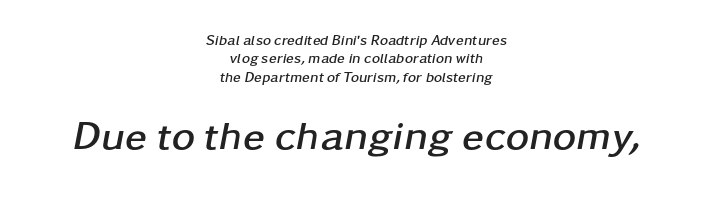
{"italic": "yes", "lean": "right", "slant_degrees": 11, "bold": "yes", "weight": "semibold", "width": "wide", "stroke_contrast": "low", "x_height": "medium", "monospaced": "no", "underline": "no", "align": "center", "line_spacing": "normal", "line_spacing_ratio": 1.32, "letter_spacing": "normal", "letter_spacing_em": 0.0, "larger_block": "second", "size_ratio": 2.86, "glyph_px": 40}
